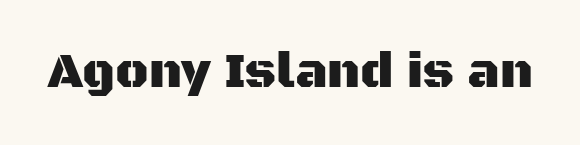
{"serif": "no", "italic": "no", "width": "normal", "stroke_contrast": "medium", "x_height": "large", "monospaced": "no", "underline": "no", "letter_spacing": "normal", "letter_spacing_em": 0.0, "glyph_px": 50}
